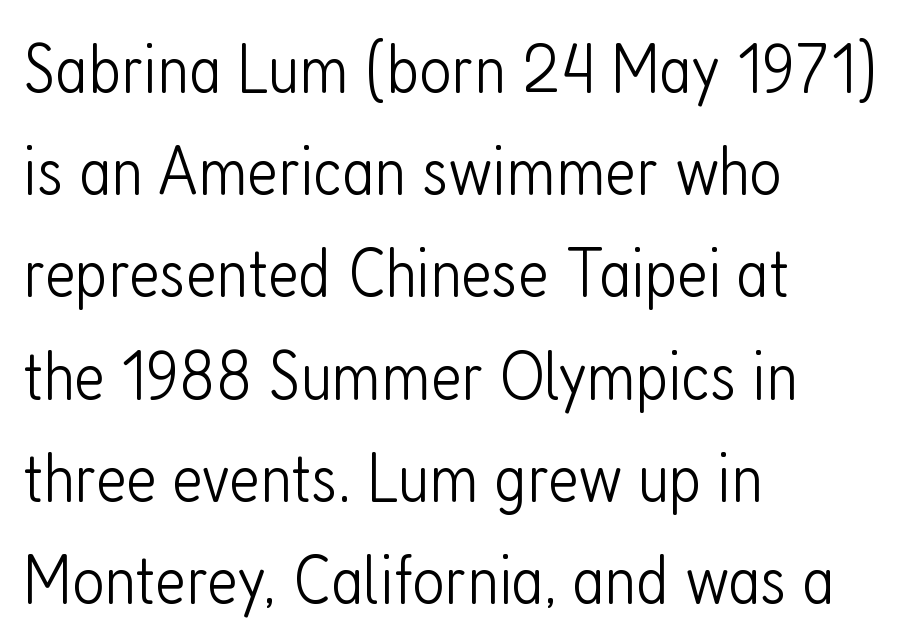
{"serif": "no", "italic": "no", "bold": "no", "weight": "light", "width": "condensed", "stroke_contrast": "low", "x_height": "medium", "monospaced": "no", "underline": "no", "align": "left", "line_spacing": "normal", "line_spacing_ratio": 1.46, "letter_spacing": "normal", "letter_spacing_em": 0.0, "glyph_px": 70}
